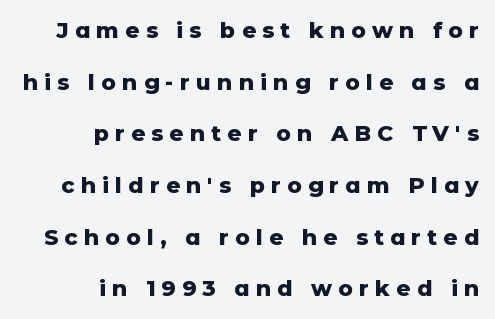
{"italic": "no", "bold": "yes", "underline": "no", "align": "right", "line_spacing": "loose", "line_spacing_ratio": 2.35, "letter_spacing": "wide", "letter_spacing_em": 0.28, "glyph_px": 22}
